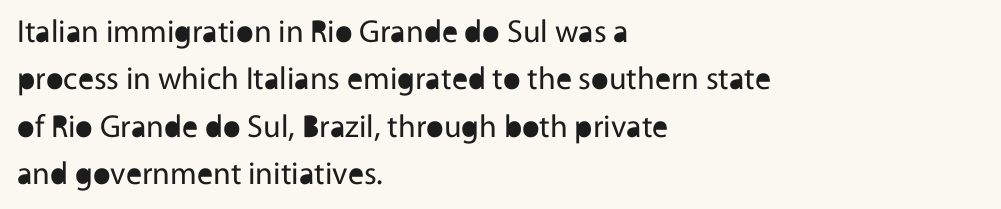
Q: Is the text bold? A: No.
Q: Is the text italic (slanted)? A: No, it is upright.
Q: Is the typeface a serif or a sans-serif typeface? A: Sans-serif.
Q: Is the text underlined? A: No.
Q: How is the paragraph aligned? A: Left-aligned.
Q: Is the spacing between letters normal or unusually wide? A: Normal.
Q: Is the spacing between lines tight, normal or loose? A: Normal.
Q: Width (condensed, normal, or wide)? A: Normal.
Q: x-height? A: Medium.
Q: Monospaced? A: No.
